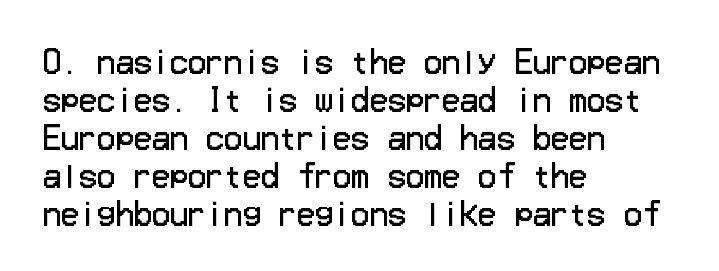
Q: Is the text bold? A: No.
Q: Is the text italic (slanted)? A: No, it is upright.
Q: Is the typeface a serif or a sans-serif typeface? A: Sans-serif.
Q: Is the text underlined? A: No.
Q: How is the paragraph aligned? A: Left-aligned.
Q: Is the spacing between letters normal or unusually wide? A: Normal.
Q: Is the spacing between lines tight, normal or loose? A: Normal.
Q: Width (condensed, normal, or wide)? A: Normal.
Q: Stroke contrast? A: Low.
Q: x-height? A: Medium.
